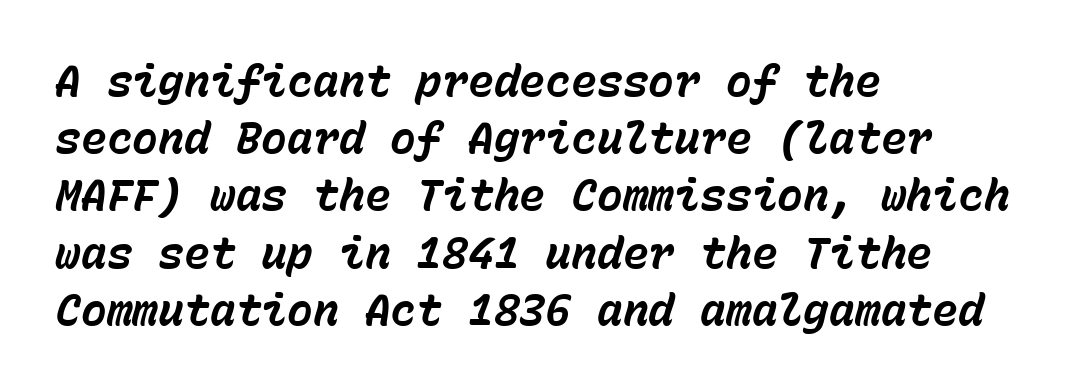
Beneath every word, the page is bare. Fixed-width glyphs throughout — classic coding-font behaviour. Default kerning and tracking; the words read as compact shapes. If you measured baseline to baseline, you'd find a middling distance.
